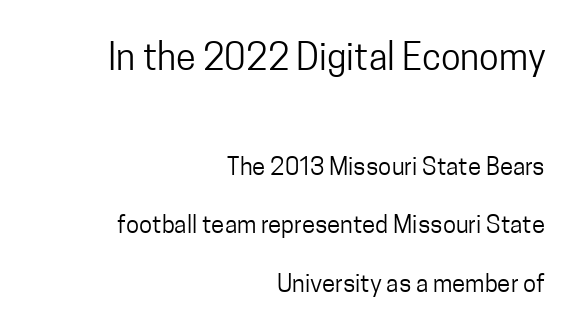
The image shows 36 px regular-weight, condensed sans-serif type, upright; set right-aligned, loose line spacing (2.44x), normal letter spacing, not underlined; the first (top) block is 1.5x larger; low stroke contrast and a medium x-height.
